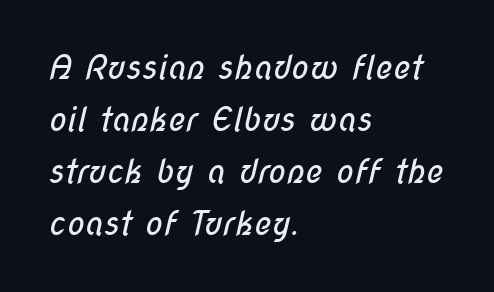
Proportional: the letters do not fall into vertical columns. Heaviness? Minimal to ordinary, like unemphasized prose. Here the glyphs are tracked normally, forming tight word shapes. The compositor pushed each line to the left boundary. The foot of each line stays bare and open.
